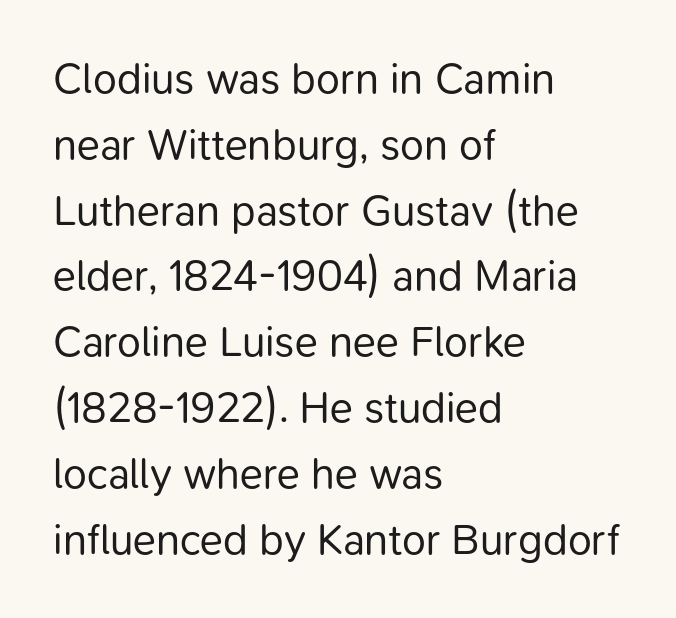
{"serif": "no", "italic": "no", "bold": "no", "weight": "regular", "width": "normal", "stroke_contrast": "low", "x_height": "medium", "monospaced": "no", "underline": "no", "align": "left", "line_spacing": "normal", "line_spacing_ratio": 1.53, "letter_spacing": "normal", "letter_spacing_em": 0.0, "glyph_px": 43}
